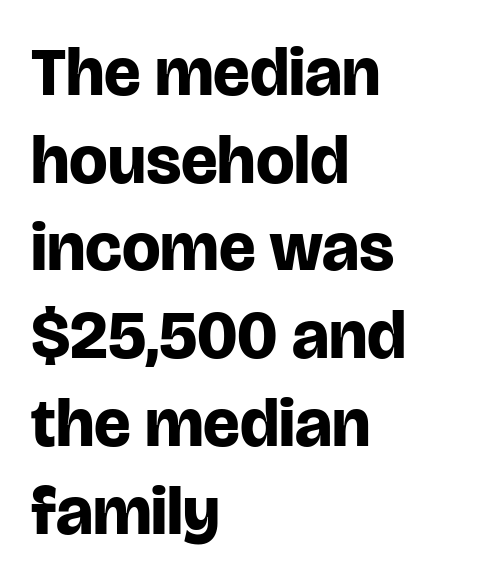
Q: Is the text bold? A: Yes.
Q: Is the text italic (slanted)? A: No, it is upright.
Q: Is the typeface a serif or a sans-serif typeface? A: Sans-serif.
Q: Is the text underlined? A: No.
Q: How is the paragraph aligned? A: Left-aligned.
Q: Is the spacing between letters normal or unusually wide? A: Normal.
Q: Is the spacing between lines tight, normal or loose? A: Normal.
Q: Width (condensed, normal, or wide)? A: Normal.
Q: Stroke contrast? A: Low.
Q: x-height? A: Large.
Q: Monospaced? A: No.
